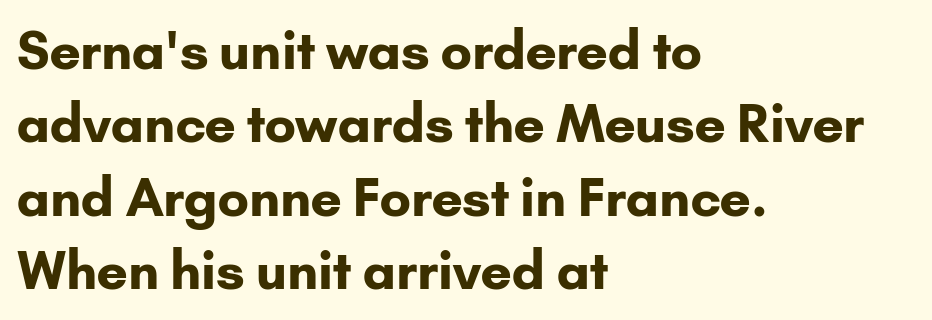
Q: Is the text bold? A: Yes.
Q: Is the text italic (slanted)? A: No, it is upright.
Q: Is the typeface a serif or a sans-serif typeface? A: Sans-serif.
Q: Is the text underlined? A: No.
Q: How is the paragraph aligned? A: Left-aligned.
Q: Is the spacing between letters normal or unusually wide? A: Normal.
Q: Is the spacing between lines tight, normal or loose? A: Normal.
Q: Width (condensed, normal, or wide)? A: Normal.
Q: Stroke contrast? A: Low.
Q: x-height? A: Small.
Q: Monospaced? A: No.
